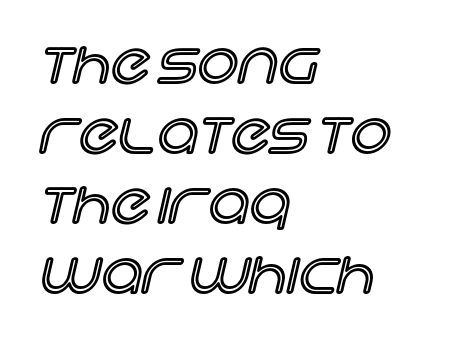
{"width": "normal", "x_height": "large", "monospaced": "no", "underline": "no", "align": "left", "line_spacing_ratio": 1.23, "letter_spacing": "normal", "letter_spacing_em": 0.0, "glyph_px": 57}
